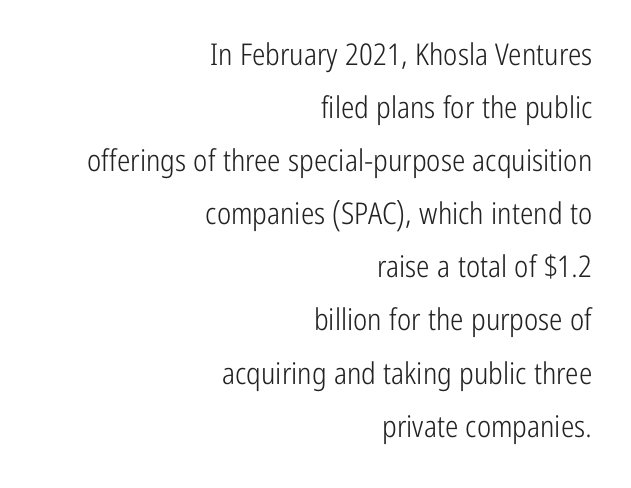
The image shows 30 px light, condensed sans-serif type, upright; set right-aligned, line spacing 1.77x, normal letter spacing, not underlined; low stroke contrast and a medium x-height.
